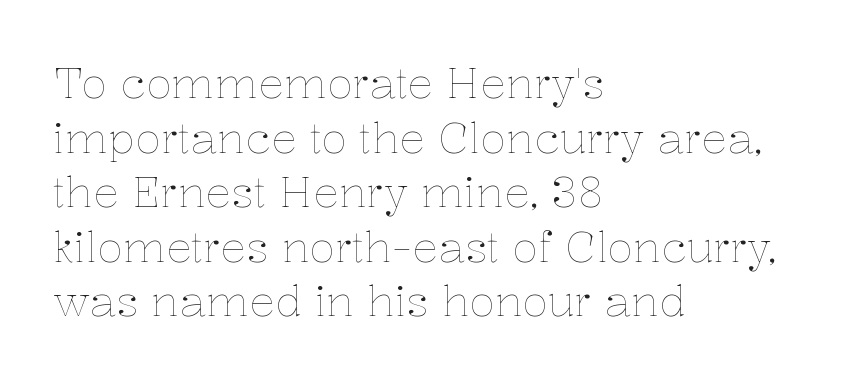
The leading is moderate, giving the passage an even texture. Underline: absent. The tracking reads as untouched default to a designer's eye. On a weight scale, this lands at 450 or below. The rag falls on the right side of this text block.
